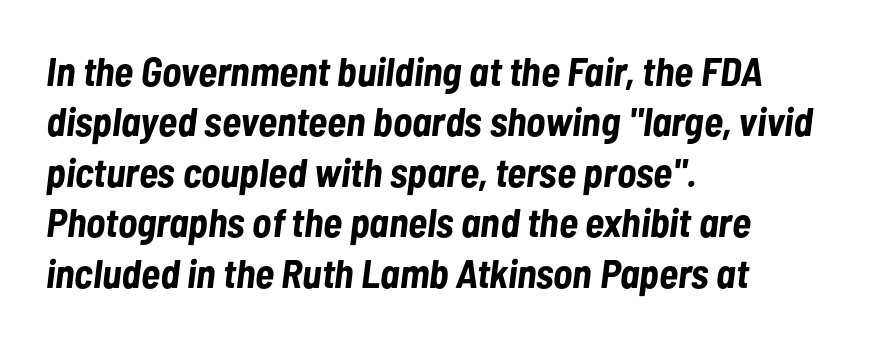
The image shows 40 px bold, condensed type, italic (leaning right); set left-aligned, normal line spacing (1.26x), normal letter spacing, not underlined; low stroke contrast and a medium x-height.
